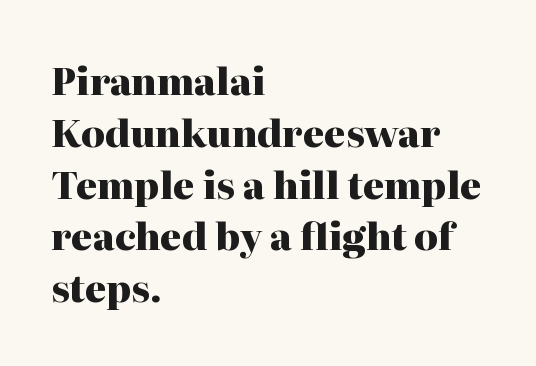
These lines stack with their left ends in a neat column. In terms of letterspacing, this is plain default setting. Plenty of ink on the page — the face is bold. Regarding serifs, this sample has them.
